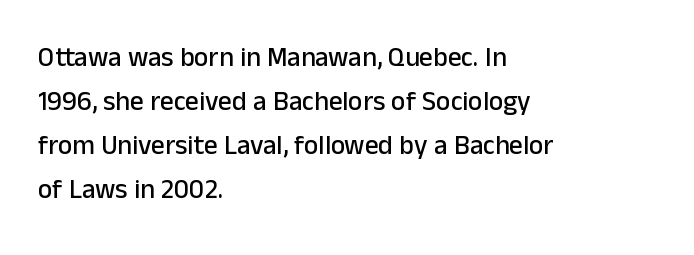
Posture: straight, roman, zero tilt. The string is rendered with underlining switched off. The rag falls on the right side of this text block. How would I describe the line gaps? Plain and ordinary. Characters follow at the spacing the type designer built in.
